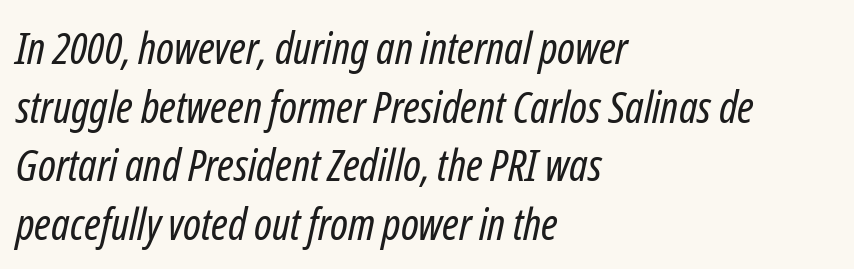
Q: Is the text bold? A: No.
Q: Is the text italic (slanted)? A: Yes, it leans right by about 12 degrees.
Q: Is the text underlined? A: No.
Q: How is the paragraph aligned? A: Left-aligned.
Q: Is the spacing between letters normal or unusually wide? A: Normal.
Q: Is the spacing between lines tight, normal or loose? A: Normal.
Q: Width (condensed, normal, or wide)? A: Condensed.
Q: Stroke contrast? A: Low.
Q: x-height? A: Medium.
Q: Monospaced? A: No.
